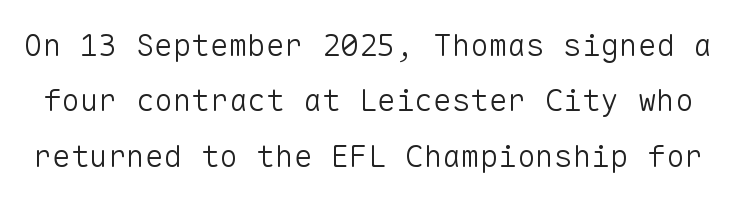
{"serif": "no", "italic": "no", "bold": "no", "weight": "light", "width": "normal", "stroke_contrast": "low", "x_height": "medium", "monospaced": "yes", "underline": "no", "line_spacing_ratio": 1.79, "letter_spacing": "normal", "letter_spacing_em": 0.0, "glyph_px": 31}
